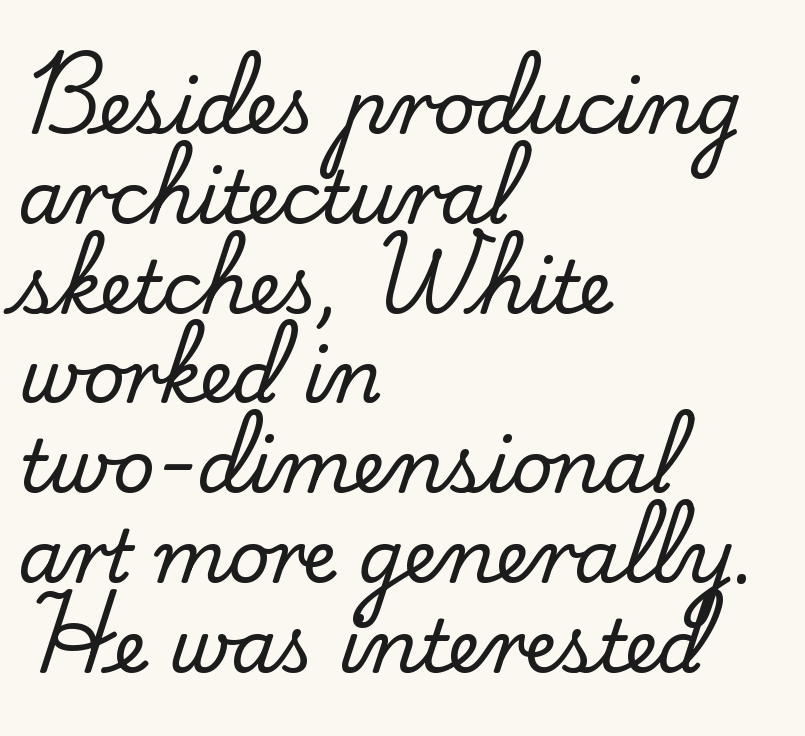
The image shows 73 px serif type; set left-aligned, line spacing 1.23x, normal letter spacing, not underlined; low stroke contrast and a small x-height.
